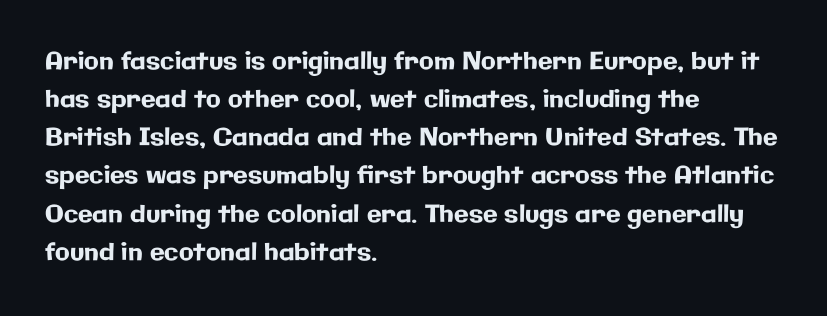
A normal amount of white space separates one row of letters from the next. In terms of letterspacing, this is plain default setting. Quick note: not italic, upright. Only glyphs here, with clear space below each row. Horizontally, the lines are justified to the leading edge only.
